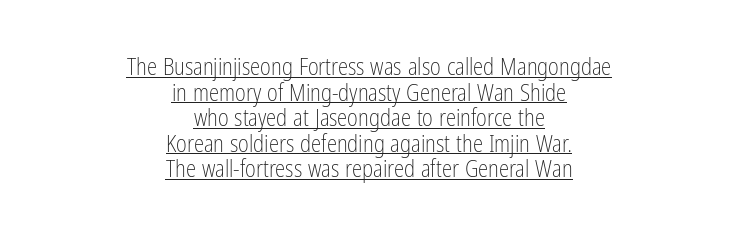
The image shows 23 px text type, upright; set centered, tight line spacing (1.11x), normal letter spacing, underlined.
